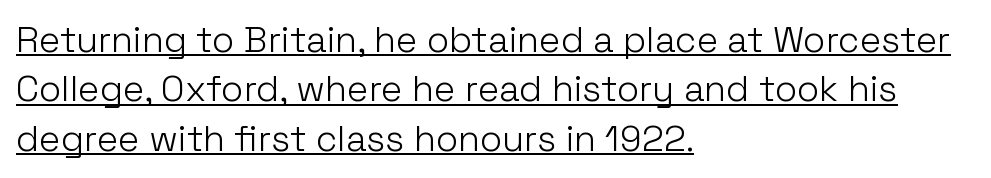
This is not heavy type; no bold has been used. Honestly, the row spacing looks completely unremarkable. Caption: standard tracking, unaltered. Think of a printed novel: that variable character pitch is what you see here. The glyphs in this specimen are sans serif.
